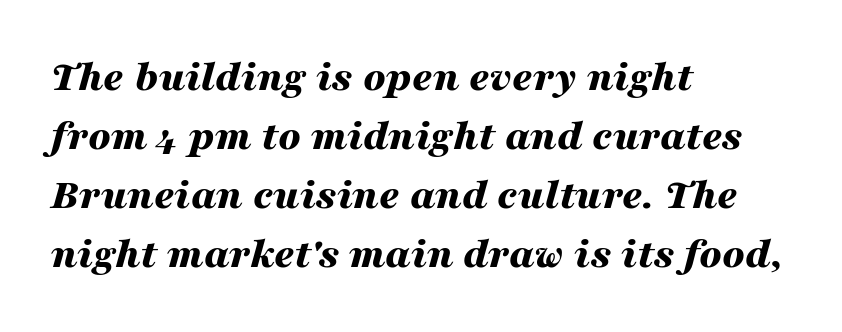
Q: Is the text bold? A: Yes.
Q: Is the text italic (slanted)? A: Yes, it leans right by about 16 degrees.
Q: Is the text underlined? A: No.
Q: How is the paragraph aligned? A: Left-aligned.
Q: Is the spacing between letters normal or unusually wide? A: Normal.
Q: Is the spacing between lines tight, normal or loose? A: Normal.
Q: Width (condensed, normal, or wide)? A: Wide.
Q: Stroke contrast? A: Medium.
Q: x-height? A: Medium.
Q: Monospaced? A: No.
